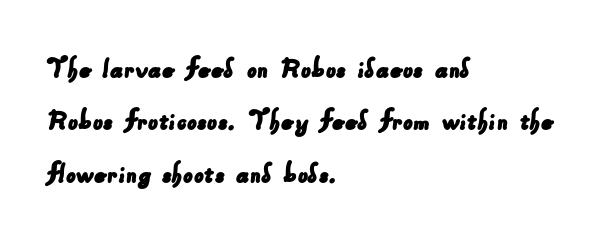
Q: Is the typeface a serif or a sans-serif typeface? A: Sans-serif.
Q: Is the text underlined? A: No.
Q: How is the paragraph aligned? A: Left-aligned.
Q: Is the spacing between letters normal or unusually wide? A: Normal.
Q: Is the spacing between lines tight, normal or loose? A: Normal.
Q: Width (condensed, normal, or wide)? A: Normal.
Q: Stroke contrast? A: Low.
Q: x-height? A: Small.
Q: Monospaced? A: No.
